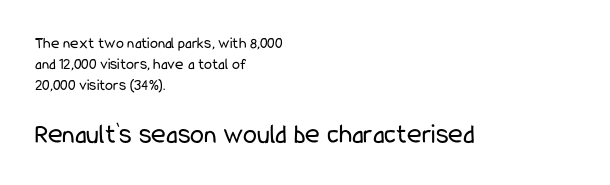
The image shows 28 px regular-weight, condensed sans-serif type, upright; set left-aligned, normal line spacing (1.31x), normal letter spacing, not underlined; the second (bottom) block is 1.75x larger; low stroke contrast and a medium x-height.
